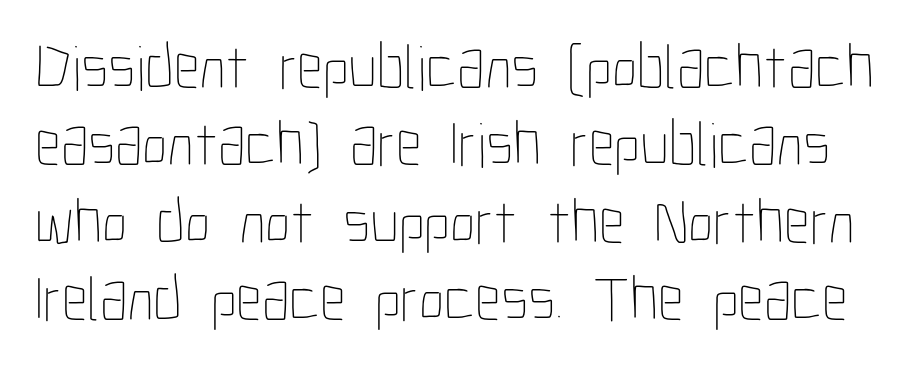
The image shows 64 px thin, condensed type, upright; set line spacing 1.21x, normal letter spacing, not underlined; low stroke contrast and a medium x-height.
